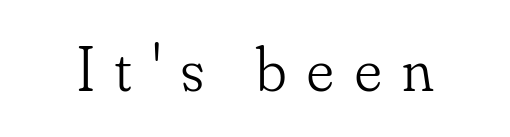
Q: Is the text bold? A: No.
Q: Is the text italic (slanted)? A: No, it is upright.
Q: Is the typeface a serif or a sans-serif typeface? A: Serif.
Q: Is the text underlined? A: No.
Q: Is the spacing between letters normal or unusually wide? A: Unusually wide.
Q: Width (condensed, normal, or wide)? A: Normal.
Q: Stroke contrast? A: Low.
Q: x-height? A: Small.
Q: Monospaced? A: No.
